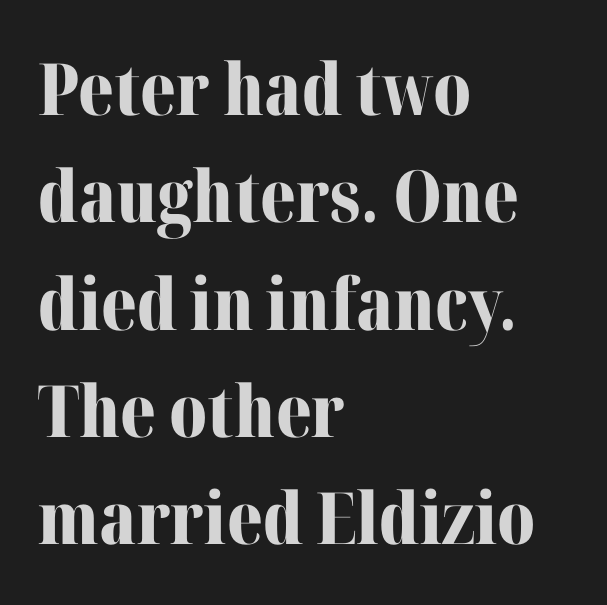
The type family on display is of the serif kind. Does the leading feel generous? No, just average. The characters look thick and weighty, a clear bold. Each letter keeps its own natural width here, so spacing adapts to shape.
